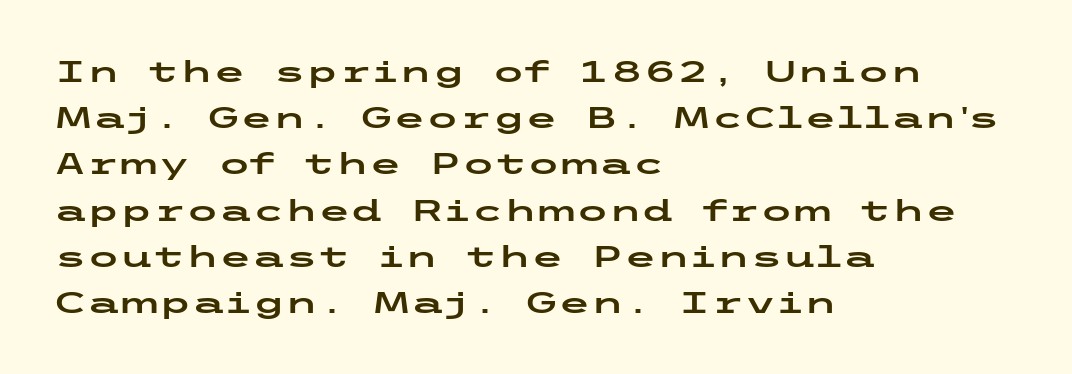
One glance says typical: line gaps are just what's usual. The glyphs are unaccompanied by any horizontal stroke below them. The paragraph has a hard left edge and a soft right edge. How are the letters spaced? Ordinarily, with no added tracking. No italicization has been applied; the sample stays upright.
